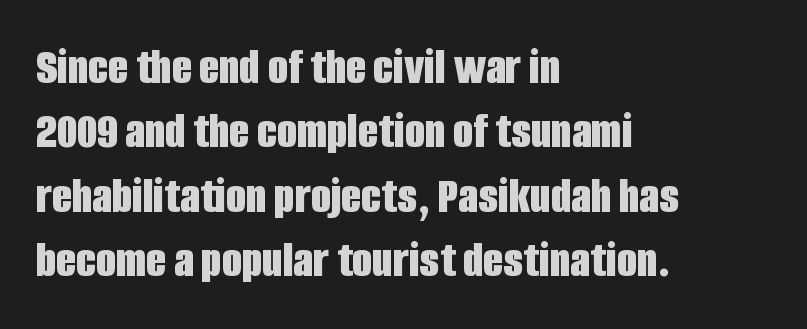
The image shows 52 px bold, condensed sans-serif type, upright; set left-aligned, line spacing 1.24x, normal letter spacing, not underlined; low stroke contrast and a large x-height.
